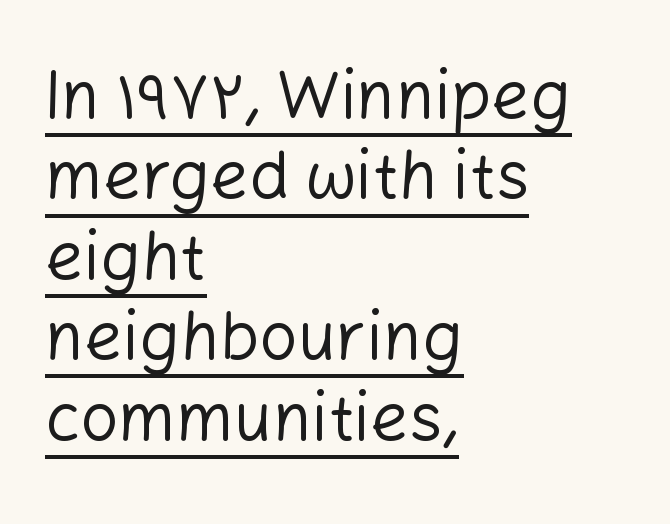
The rendering uses the underline text-decoration. Do the characters align in a grid? No, the font is proportional. The paragraph shown leans on its left margin. Classification — sans serif. You can tell it's not italic because the verticals are truly vertical. Short note: letters normally spaced.
